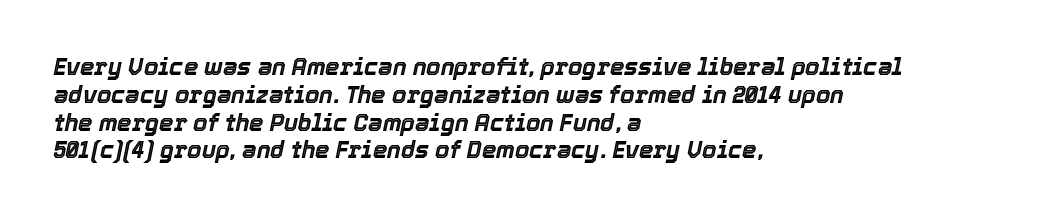
{"italic": "yes", "lean": "right", "slant_degrees": 12, "underline": "no", "align": "left", "line_spacing_ratio": 1.21, "letter_spacing": "normal", "letter_spacing_em": 0.0, "glyph_px": 23}
